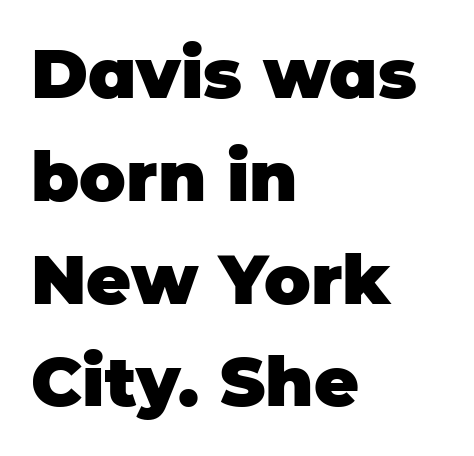
The face used here is a sans, in the tradition of grotesques and geometrics. The passage shown is typed in a proportional face where columns would drift. Vertically, the passage feels balanced, rows spaced as you'd expect. Beneath every word, the page is bare. The typography opts for an upright posture over an oblique one. Strokes here are thick enough to call this a true bold.
